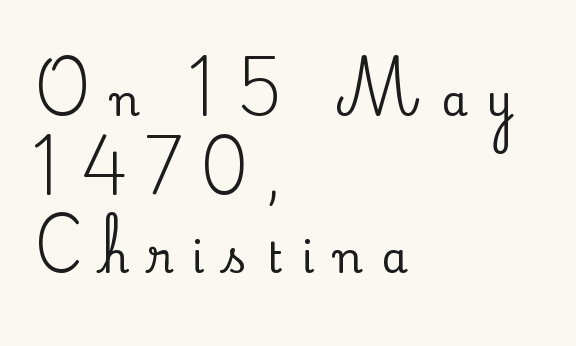
Q: Is the text italic (slanted)? A: No, it is upright.
Q: Is the typeface a serif or a sans-serif typeface? A: Serif.
Q: Is the text underlined? A: No.
Q: How is the paragraph aligned? A: Left-aligned.
Q: Is the spacing between letters normal or unusually wide? A: Unusually wide.
Q: Width (condensed, normal, or wide)? A: Normal.
Q: Stroke contrast? A: Low.
Q: x-height? A: Small.
Q: Monospaced? A: No.
